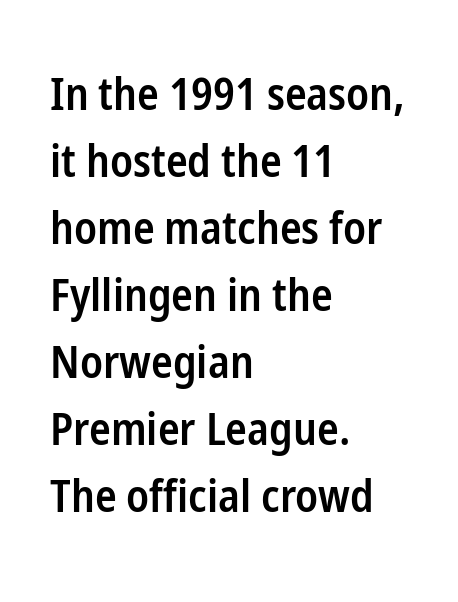
The image shows 45 px semibold, condensed sans-serif type, upright; set left-aligned, normal line spacing (1.49x), normal letter spacing, not underlined; low stroke contrast and a medium x-height.
